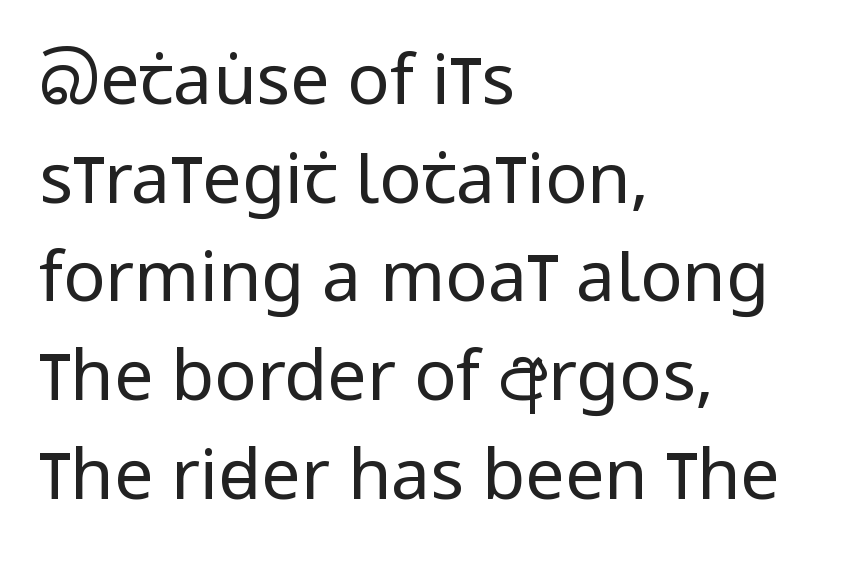
A typesetter would mark this as roman, not italic. Casual observation: everything's shoved over to the left. Looks like regular typesetting: each glyph gets only the width it needs. Interline gaps are of average width in this sample.
